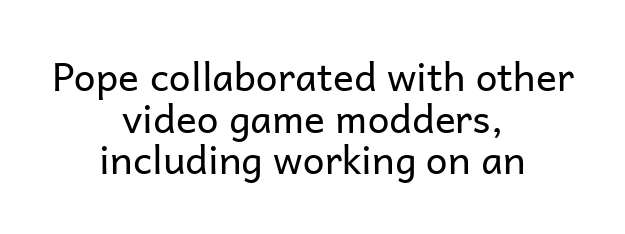
{"serif": "no", "italic": "no", "bold": "no", "weight": "regular", "width": "normal", "stroke_contrast": "low", "x_height": "medium", "monospaced": "no", "underline": "no", "align": "center", "line_spacing": "tight", "line_spacing_ratio": 1.07, "letter_spacing": "normal", "letter_spacing_em": 0.0, "glyph_px": 39}
